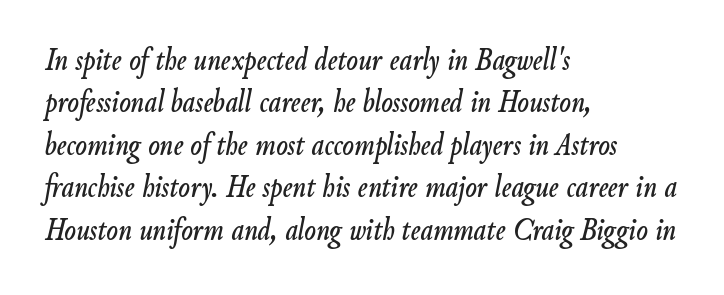
The image shows 34 px condensed type, italic (leaning right); set left-aligned, normal line spacing (1.25x), normal letter spacing, not underlined; low stroke contrast and a small x-height.
